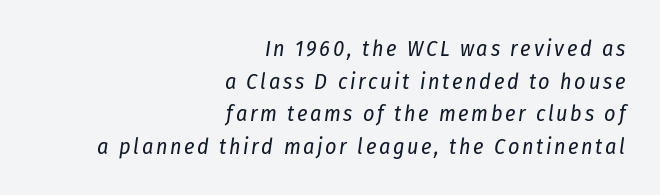
A bare baseline throughout the passage. If you measured baseline to baseline, you'd find a middling distance. Does the copy run flush right? Yes — the right margin is perfectly even. No extra ink here — the face is not bold. An italicized treatment has been applied to the whole sample.
